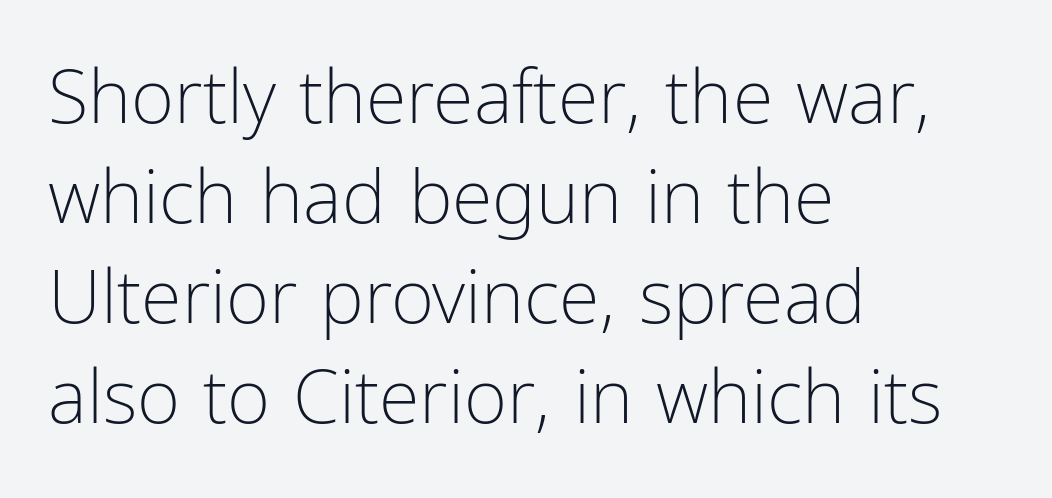
Nothing unusual about the tracking: characters are spaced as the font intends. Posture: upright roman. Baseline-to-baseline distance is the conventional proportion of letter height. Letterform terminals end flat and unadorned throughout the passage. Unmarked baselines from the first word to the last.
